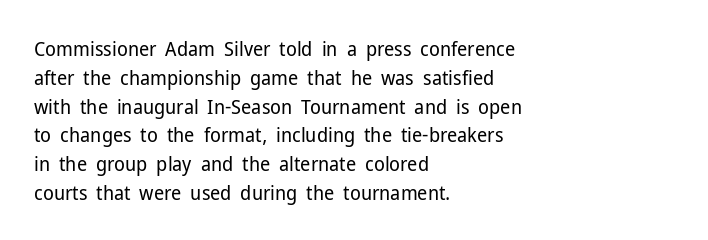
Vertical strokes here are truly vertical. The typesetting does not lean heavy: it is not bold. These lines keep a tight, regular rhythm from letter to letter. Anything drawn beneath the words? Only blank space. The designer left line spacing at the default. Caption: multi-line text, flush left, ragged right.
